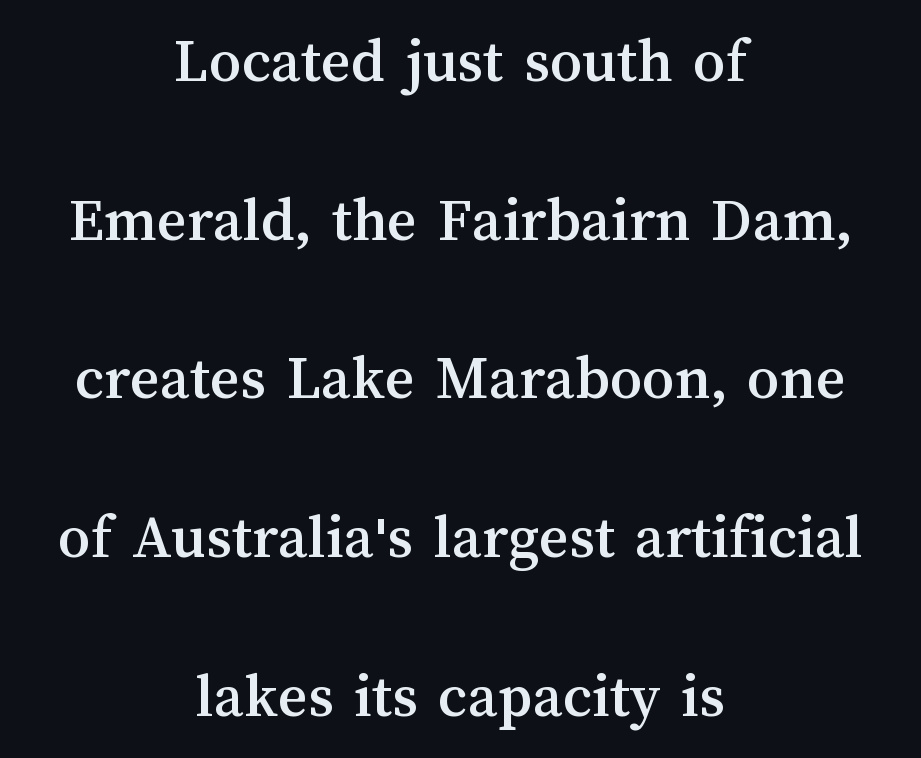
{"italic": "no", "width": "normal", "stroke_contrast": "medium", "x_height": "medium", "monospaced": "no", "underline": "no", "align": "center", "line_spacing": "loose", "line_spacing_ratio": 2.48, "letter_spacing": "normal", "letter_spacing_em": 0.0, "glyph_px": 64}
